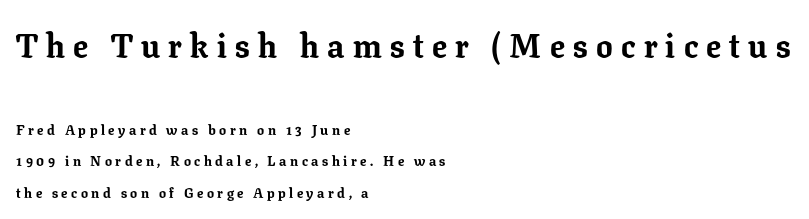
Spacing verdict: proportional, widths tailored to each character. Every character sits straight up, as roman type does. Descender tails drop into unmarked territory. Does the copy run flush right? No — it runs flush left. The more generous point size was reserved for the upper chunk. Each glyph is drawn with heavy, bold strokes.
